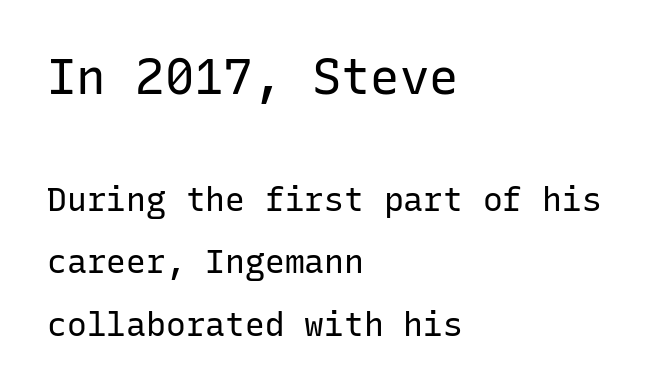
{"serif": "no", "italic": "no", "bold": "no", "weight": "regular", "width": "normal", "stroke_contrast": "low", "x_height": "medium", "monospaced": "yes", "underline": "no", "align": "left", "line_spacing_ratio": 1.89, "letter_spacing": "normal", "letter_spacing_em": 0.0, "larger_block": "first", "size_ratio": 1.48, "glyph_px": 49}
